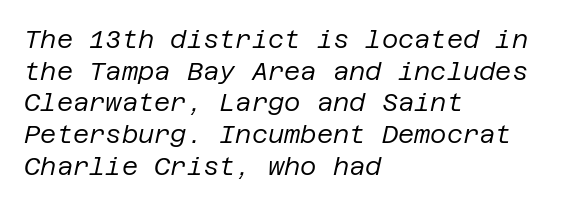
The image shows 25 px text type, italic (leaning right); set left-aligned, normal line spacing (1.27x), normal letter spacing, not underlined.
